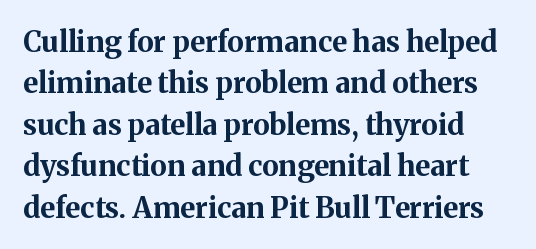
The image shows 29 px bold serif type, upright; set left-aligned, normal line spacing (1.43x), normal letter spacing, not underlined; medium stroke contrast and a medium x-height.
